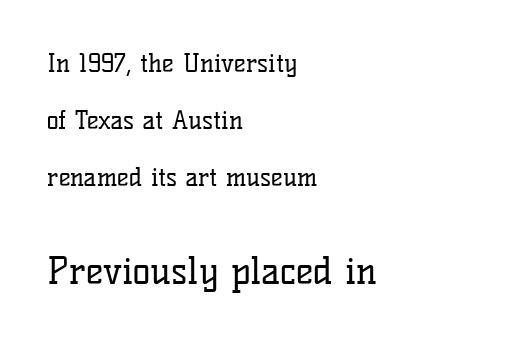
The image shows 37 px regular-weight serif type, upright; set left-aligned, loose line spacing (2.29x), normal letter spacing, not underlined; the second (bottom) block is 1.48x larger; low stroke contrast and a medium x-height.
